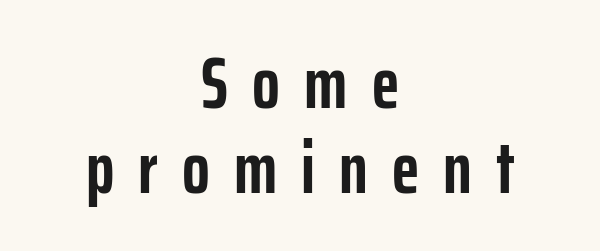
{"serif": "no", "italic": "no", "bold": "yes", "weight": "semibold", "width": "condensed", "stroke_contrast": "low", "x_height": "medium", "monospaced": "no", "underline": "no", "align": "center", "line_spacing_ratio": 1.16, "letter_spacing": "wide", "letter_spacing_em": 0.33, "glyph_px": 73}
